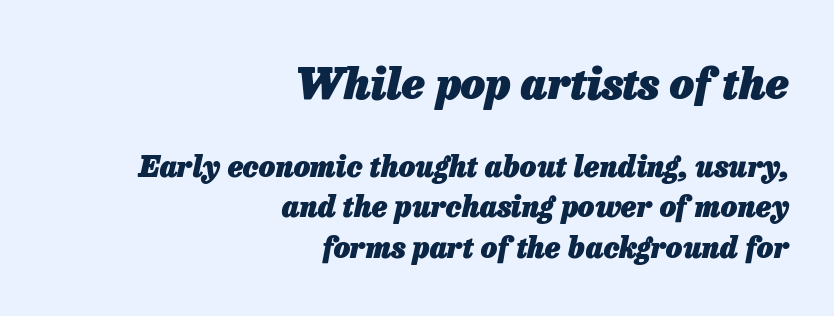
The space directly below the letters is spotless. Visually the block forms a straight wall on the right and a jagged coastline on the left. Does extra space separate the letters? No, they use regular spacing. Which of the two is more prominent by size? The first, at the top.
